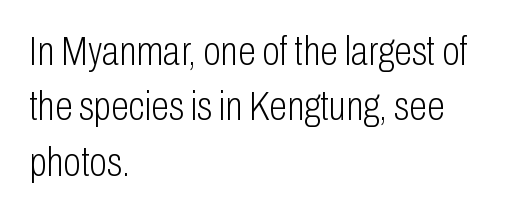
Q: Is the text bold? A: No.
Q: Is the text italic (slanted)? A: No, it is upright.
Q: Is the typeface a serif or a sans-serif typeface? A: Sans-serif.
Q: Is the text underlined? A: No.
Q: How is the paragraph aligned? A: Left-aligned.
Q: Is the spacing between letters normal or unusually wide? A: Normal.
Q: Is the spacing between lines tight, normal or loose? A: Normal.
Q: Width (condensed, normal, or wide)? A: Condensed.
Q: Stroke contrast? A: Low.
Q: x-height? A: Medium.
Q: Monospaced? A: No.
